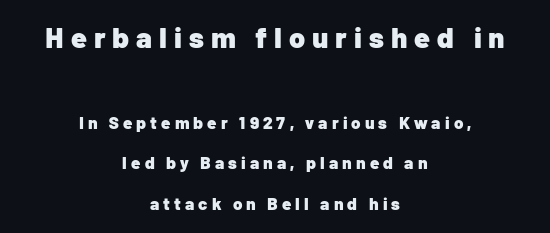
{"serif": "no", "italic": "no", "bold": "yes", "weight": "heavy", "width": "normal", "stroke_contrast": "low", "x_height": "medium", "monospaced": "no", "underline": "no", "align": "center", "line_spacing": "loose", "line_spacing_ratio": 2.39, "letter_spacing": "wide", "letter_spacing_em": 0.24, "larger_block": "first", "size_ratio": 1.71, "glyph_px": 29}
